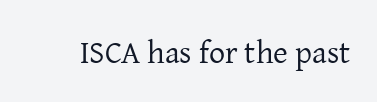
{"serif": "yes", "italic": "no", "bold": "no", "weight": "regular", "width": "normal", "stroke_contrast": "low", "x_height": "medium", "monospaced": "no", "underline": "no", "letter_spacing": "normal", "letter_spacing_em": 0.0, "glyph_px": 32}
